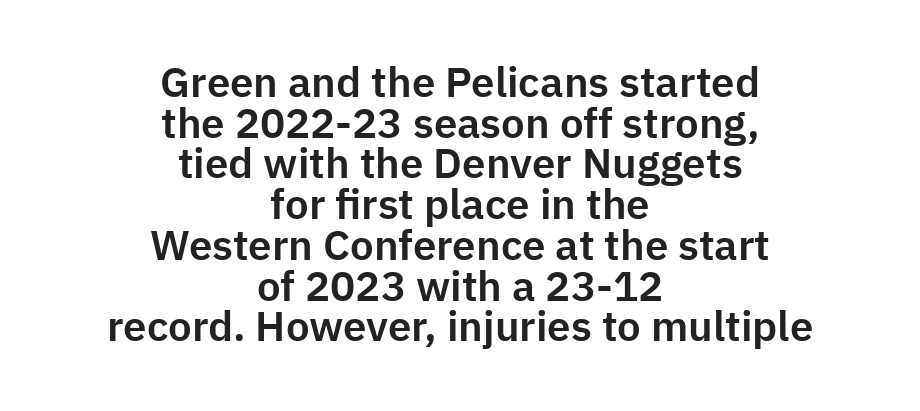
The image shows 42 px sans-serif type, upright; set centered, tight line spacing (0.97x), normal letter spacing, not underlined; low stroke contrast and a medium x-height.
